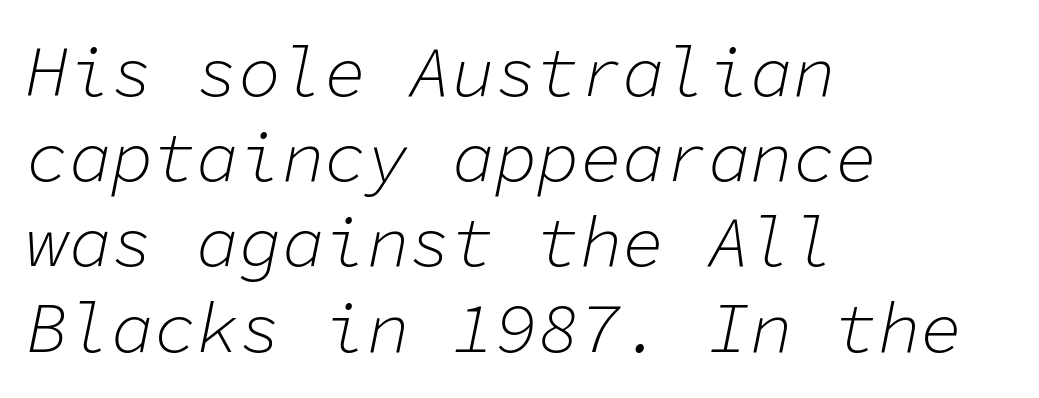
Lines of text with bare space underneath. The gaps between neighbouring characters are ordinary and unremarkable. Stem width sits at or under what a default text font uses. Monospaced: the letters line up in strict vertical columns. Emphasis-style slanted type is in use. Caption: multi-line text, flush left, ragged right.
